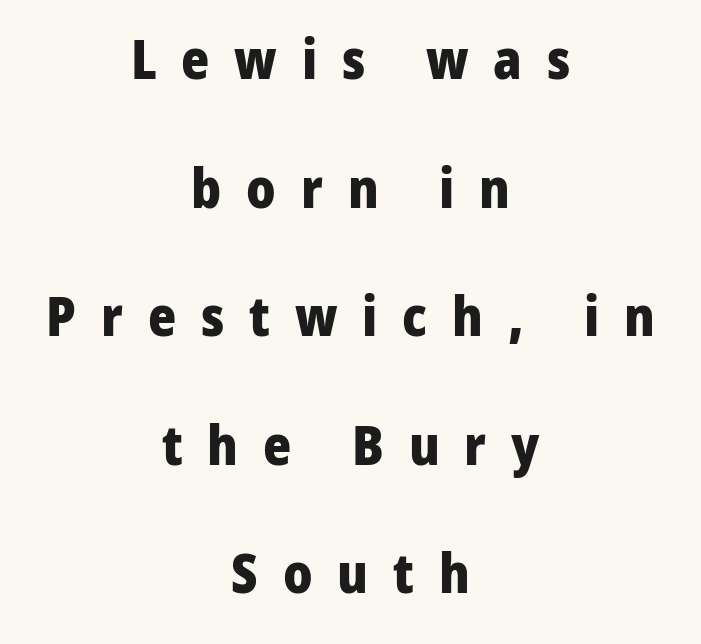
The image shows 54 px heavy sans-serif type, upright; set centered, loose line spacing (2.38x), unusually wide letter spacing (+0.46 em), not underlined; low stroke contrast and a medium x-height.
